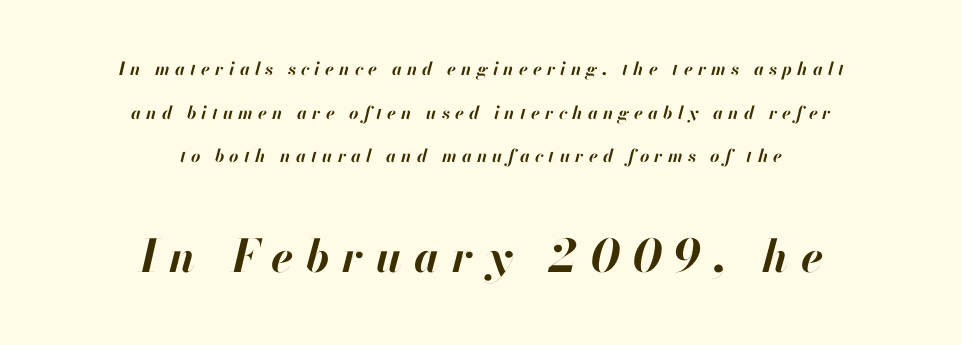
{"italic": "yes", "lean": "right", "slant_degrees": 13, "bold": "yes", "weight": "bold", "width": "normal", "stroke_contrast": "high", "x_height": "small", "monospaced": "no", "underline": "no", "align": "center", "line_spacing": "loose", "line_spacing_ratio": 2.43, "letter_spacing": "wide", "letter_spacing_em": 0.28, "larger_block": "second", "size_ratio": 2.5, "glyph_px": 45}
